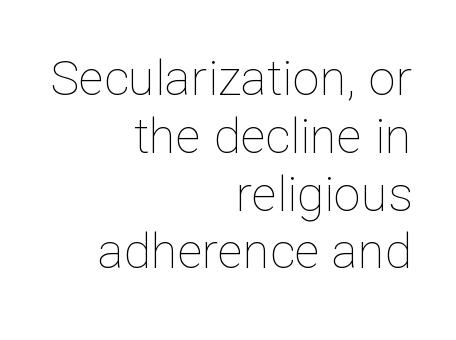
The image shows 49 px thin type, upright; set right-aligned, line spacing 1.18x, normal letter spacing, not underlined; low stroke contrast and a medium x-height.
